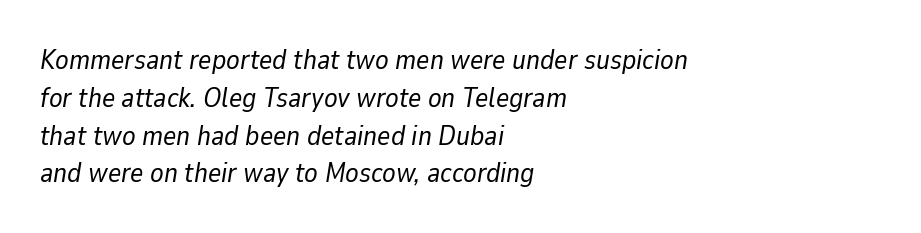
{"italic": "yes", "lean": "right", "slant_degrees": 9, "bold": "no", "weight": "regular", "width": "normal", "stroke_contrast": "low", "x_height": "medium", "monospaced": "no", "underline": "no", "align": "left", "line_spacing": "normal", "line_spacing_ratio": 1.35, "letter_spacing": "normal", "letter_spacing_em": 0.0, "glyph_px": 28}
